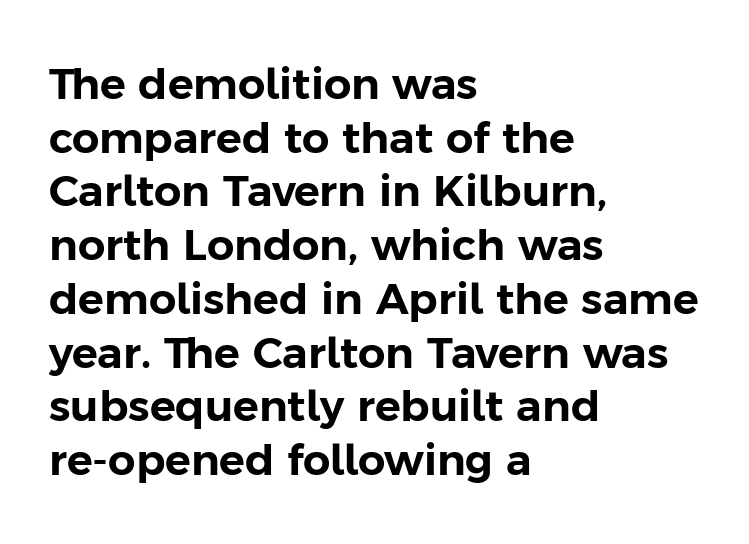
This block has exactly the height ordinary leading produces. Regarding serifs, this sample does without them. This is roman type, the default non-slanted kind. Only glyphs here, with clear space below each row.
